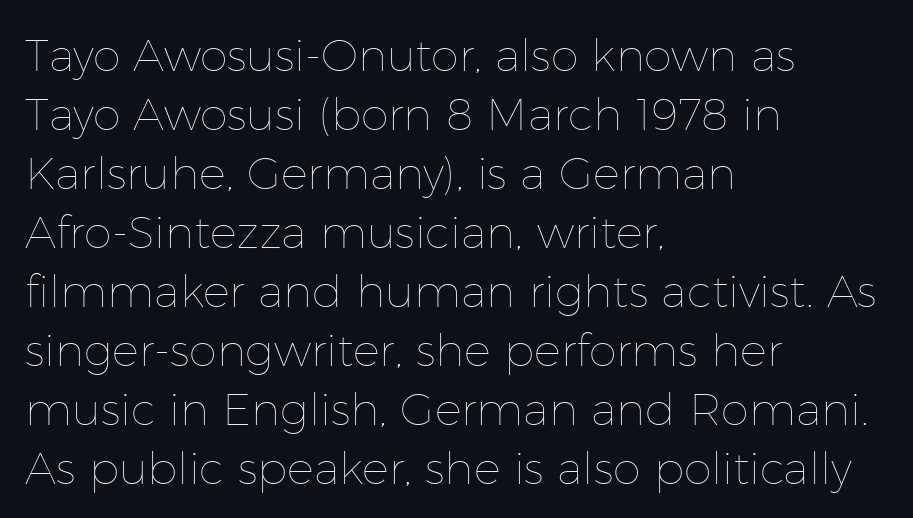
Vertically, the passage feels balanced, rows spaced as you'd expect. All the whitespace from short lines collects on the right. Note the varied advance widths — an 'i' is clearly narrower than an 'm'. Upright lettering throughout. Letter spacing: default.
